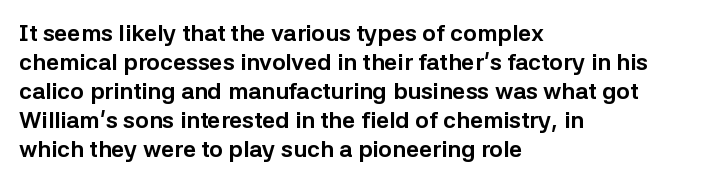
The typography opts for an upright posture over an oblique one. What weight is shown? A full bold with thick strokes. How would I describe the line gaps? Plain and ordinary. Each line starts at the same left margin while the right side varies.
